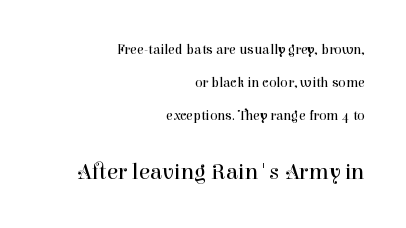
The image shows 23 px text type, upright; set right-aligned, loose line spacing (2.35x), normal letter spacing, not underlined; the second (bottom) block is 1.64x larger.
